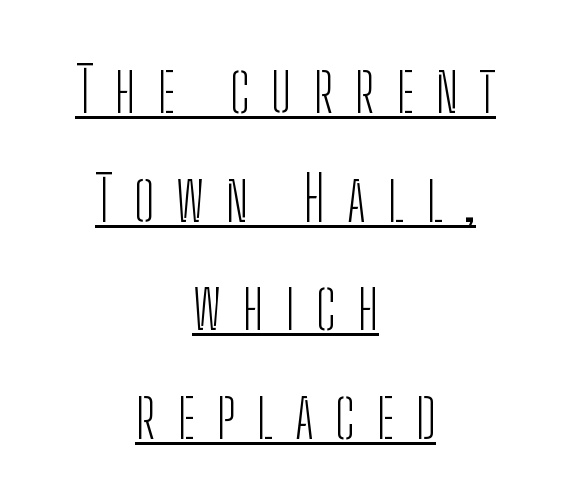
The image shows 61 px light, condensed sans-serif type, upright; set centered, line spacing 1.78x, unusually wide letter spacing (+0.35 em), underlined; low stroke contrast and a medium x-height.
